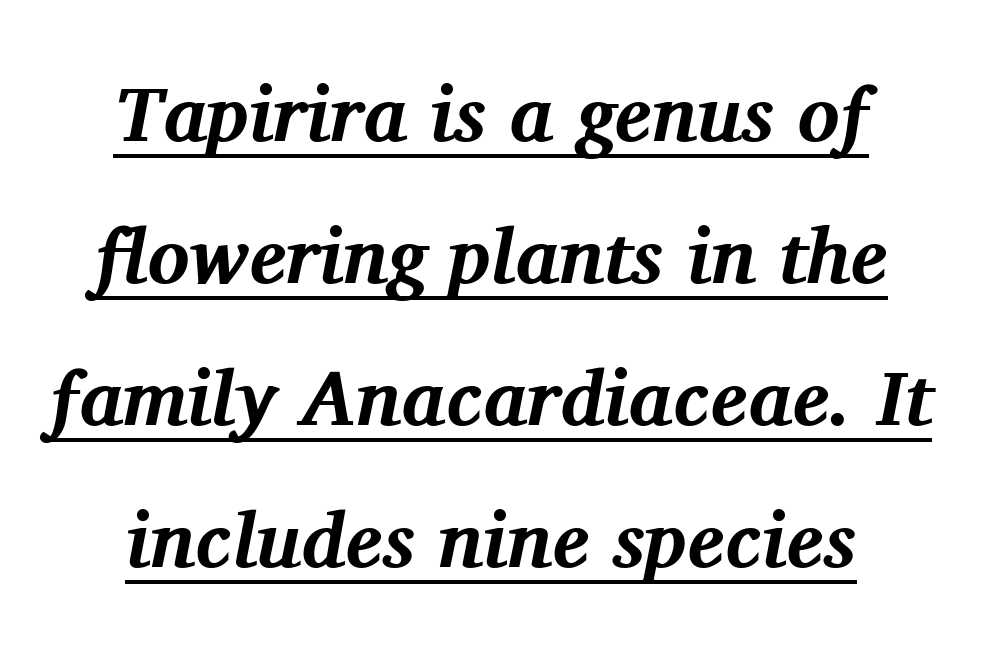
The image shows 78 px bold serif type, italic (leaning right); set line spacing 1.82x, normal letter spacing, underlined; medium stroke contrast and a medium x-height.
